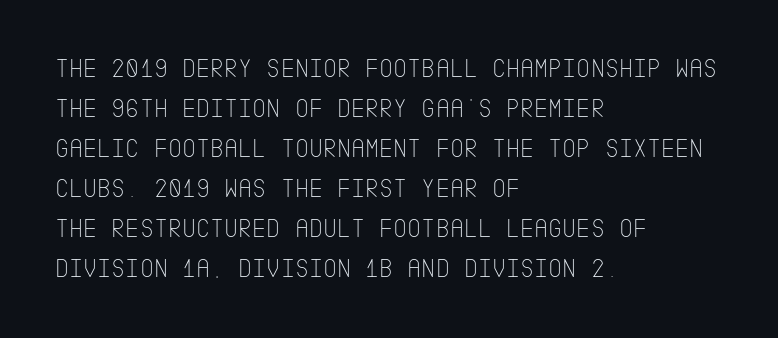
{"italic": "no", "bold": "no", "underline": "no", "align": "left", "line_spacing": "normal", "line_spacing_ratio": 1.48, "letter_spacing": "normal", "letter_spacing_em": 0.0, "glyph_px": 27}
